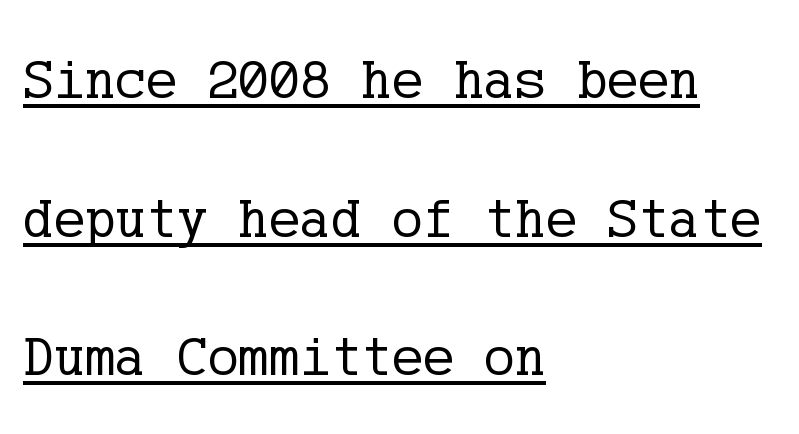
{"serif": "yes", "italic": "no", "bold": "no", "weight": "regular", "width": "normal", "stroke_contrast": "low", "x_height": "medium", "underline": "yes", "align": "left", "line_spacing": "loose", "line_spacing_ratio": 2.39, "letter_spacing": "normal", "letter_spacing_em": 0.0, "glyph_px": 58}
